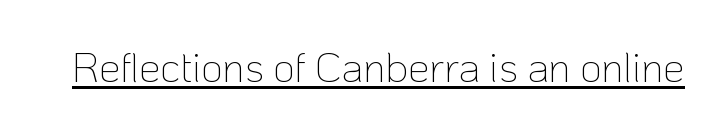
{"serif": "no", "italic": "no", "bold": "no", "weight": "thin", "width": "normal", "stroke_contrast": "low", "x_height": "medium", "monospaced": "no", "underline": "yes", "letter_spacing": "normal", "letter_spacing_em": 0.0, "glyph_px": 42}
